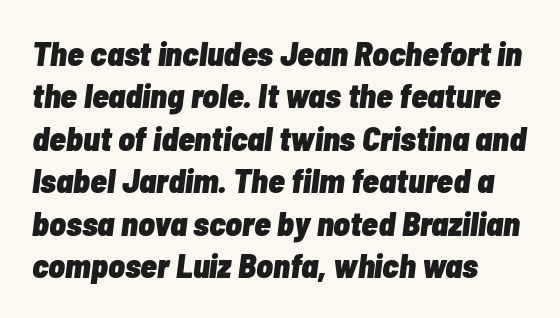
The image shows 34 px heavy, condensed type, italic (leaning right); set left-aligned, normal line spacing (1.25x), normal letter spacing, not underlined; low stroke contrast and a medium x-height.
